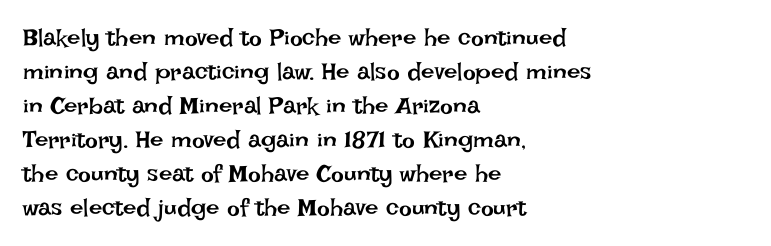
{"italic": "no", "bold": "no", "underline": "no", "align": "left", "line_spacing": "normal", "line_spacing_ratio": 1.42, "letter_spacing": "normal", "letter_spacing_em": 0.0, "glyph_px": 24}
